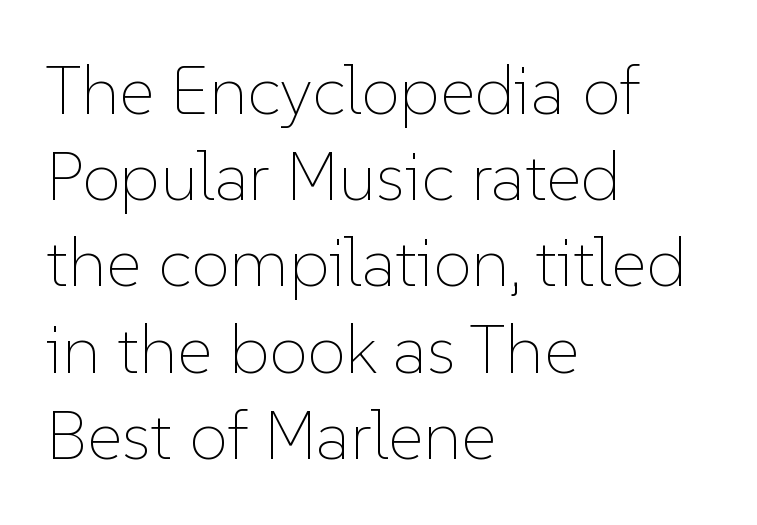
Q: Is the text bold? A: No.
Q: Is the text italic (slanted)? A: No, it is upright.
Q: Is the text underlined? A: No.
Q: How is the paragraph aligned? A: Left-aligned.
Q: Is the spacing between letters normal or unusually wide? A: Normal.
Q: Is the spacing between lines tight, normal or loose? A: Normal.
Q: Width (condensed, normal, or wide)? A: Normal.
Q: Stroke contrast? A: Low.
Q: x-height? A: Medium.
Q: Monospaced? A: No.
